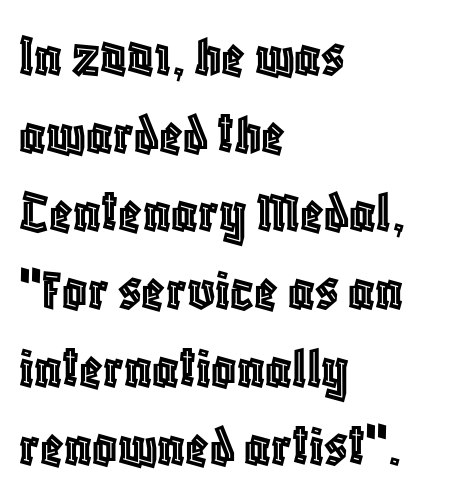
The image shows 61 px condensed type, upright; set left-aligned, normal line spacing (1.28x), normal letter spacing, not underlined; a large x-height.
